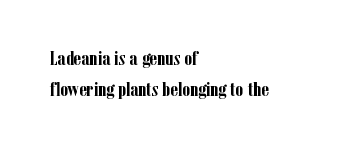
Q: Is the text bold? A: Yes.
Q: Is the text italic (slanted)? A: No, it is upright.
Q: Is the text underlined? A: No.
Q: How is the paragraph aligned? A: Left-aligned.
Q: Is the spacing between letters normal or unusually wide? A: Normal.
Q: Is the spacing between lines tight, normal or loose? A: Normal.
